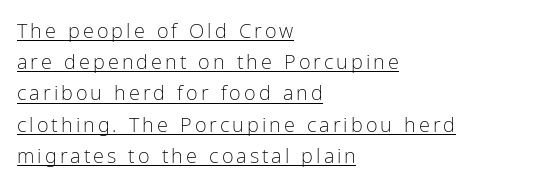
The weight would be labelled regular, book, light, or lighter still. The rag falls on the right side of this text block. The sample's only ornament is a line tracing under the words. Posture: vertical. One glance says typical: line gaps are just what's usual.
